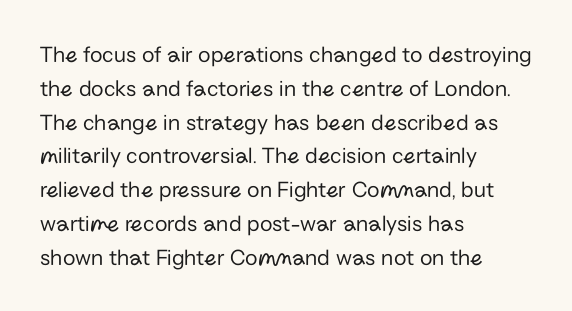
{"italic": "no", "bold": "no", "underline": "no", "align": "left", "line_spacing": "normal", "line_spacing_ratio": 1.47, "letter_spacing": "normal", "letter_spacing_em": 0.0, "glyph_px": 23}
